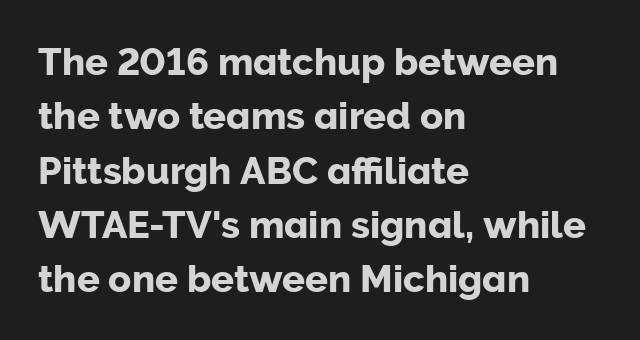
Line beginnings align vertically; line endings do not. A typesetter would mark this as roman, not italic. Font category for this specimen: sans-serif. Varying glyph widths throughout — classic text-font behaviour. There is no visible air inserted between adjacent glyphs.
